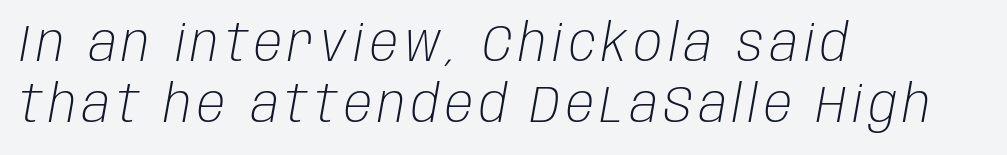
{"italic": "yes", "lean": "right", "slant_degrees": 10, "bold": "no", "weight": "light", "width": "condensed", "stroke_contrast": "low", "x_height": "large", "monospaced": "no", "underline": "no", "align": "left", "line_spacing_ratio": 1.18, "glyph_px": 52}
